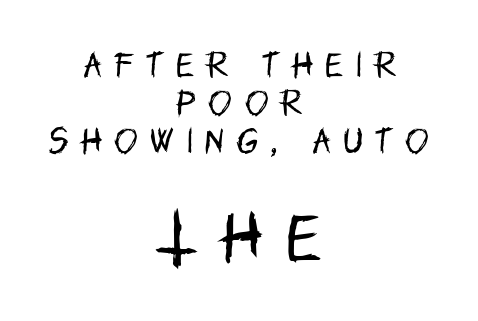
The image shows 55 px regular-weight, condensed sans-serif type, upright; set centered, normal line spacing (1.36x), unusually wide letter spacing (+0.45 em), not underlined; the second (bottom) block is 1.96x larger; low stroke contrast and a large x-height.
